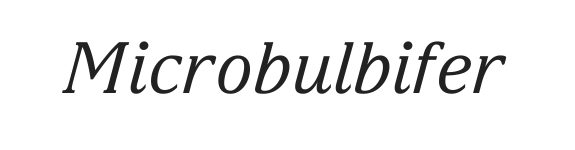
The image shows 71 px regular-weight serif type, italic (leaning right); set normal letter spacing, not underlined; low stroke contrast and a medium x-height.
